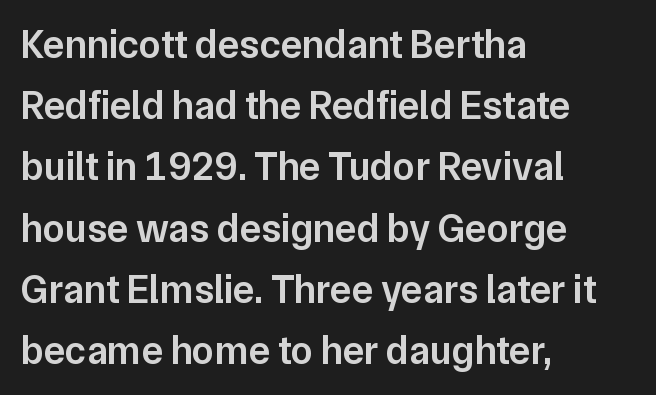
The image shows 40 px semibold sans-serif type, upright; set left-aligned, normal line spacing (1.53x), normal letter spacing, not underlined; low stroke contrast and a medium x-height.
